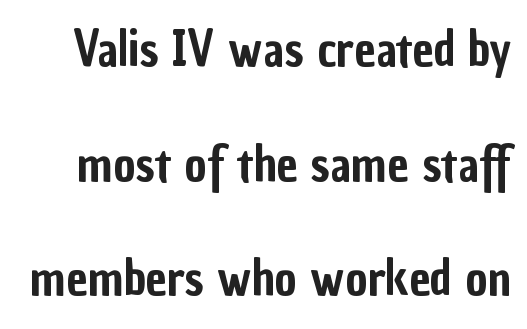
{"serif": "no", "italic": "no", "width": "condensed", "stroke_contrast": "low", "x_height": "medium", "monospaced": "no", "underline": "no", "line_spacing": "loose", "line_spacing_ratio": 2.39, "letter_spacing": "normal", "letter_spacing_em": 0.0, "glyph_px": 48}
